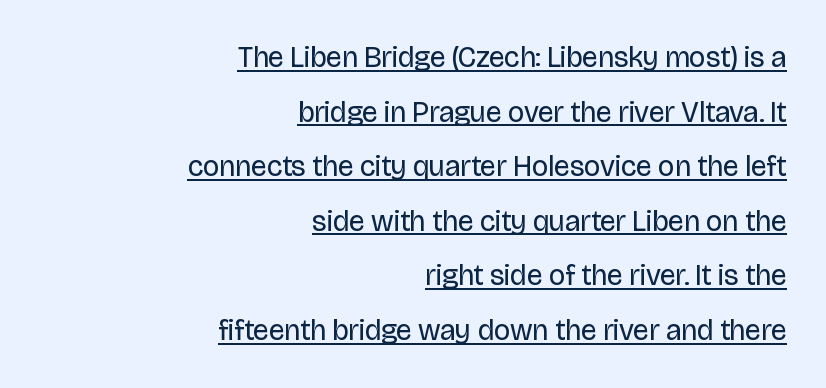
{"serif": "no", "italic": "no", "bold": "no", "weight": "regular", "width": "normal", "stroke_contrast": "low", "x_height": "large", "monospaced": "no", "underline": "yes", "align": "right", "line_spacing_ratio": 1.88, "letter_spacing": "normal", "letter_spacing_em": 0.0, "glyph_px": 29}
